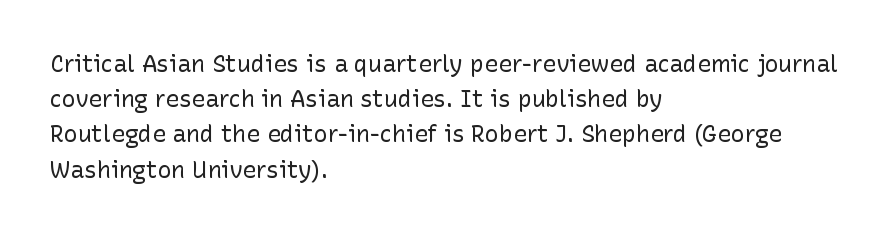
The image shows 23 px text type, upright; set left-aligned, normal line spacing (1.53x), normal letter spacing, not underlined.
